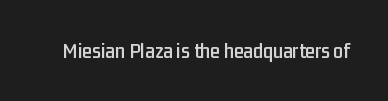
Q: Is the text italic (slanted)? A: No, it is upright.
Q: Is the text underlined? A: No.
Q: Is the spacing between letters normal or unusually wide? A: Normal.
